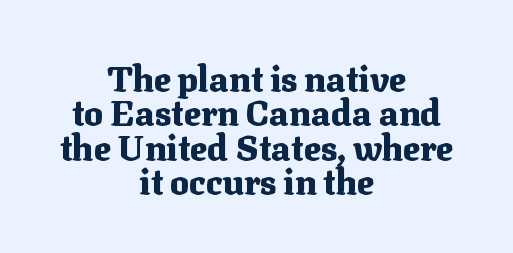
Q: Is the text bold? A: Yes.
Q: Is the text italic (slanted)? A: No, it is upright.
Q: Is the typeface a serif or a sans-serif typeface? A: Serif.
Q: Is the text underlined? A: No.
Q: How is the paragraph aligned? A: Centered.
Q: Is the spacing between letters normal or unusually wide? A: Normal.
Q: Is the spacing between lines tight, normal or loose? A: Tight.
Q: Width (condensed, normal, or wide)? A: Normal.
Q: Stroke contrast? A: Medium.
Q: x-height? A: Medium.
Q: Monospaced? A: No.
